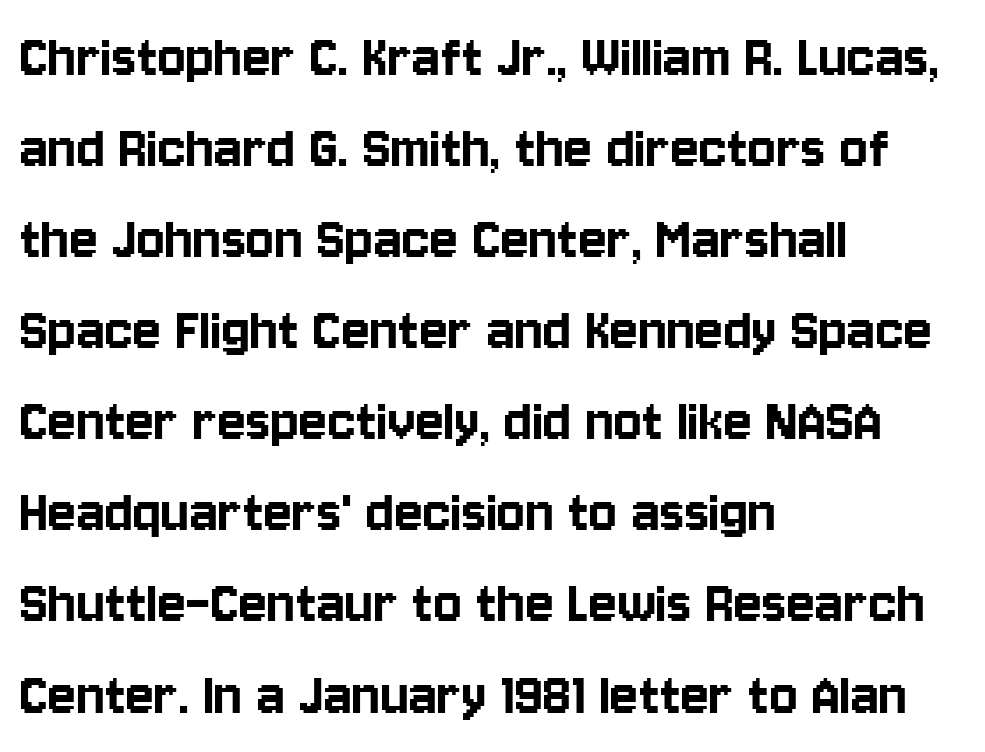
The image shows 66 px condensed sans-serif type, upright; set left-aligned, normal line spacing (1.38x), normal letter spacing, not underlined; low stroke contrast and a large x-height.
